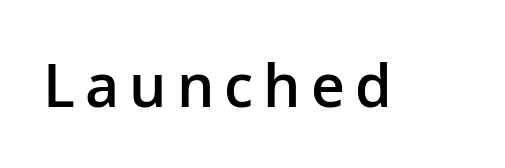
Is the type bold? Partly — it's a semibold, heavier than regular but not fully bold. Varying glyph widths throughout — classic text-font behaviour. Only glyphs here, with clear space below each row. Does the lettering tilt? It doesn't — this is upright. The type family on display is of the sans-serif kind.
